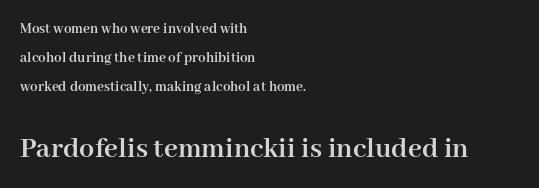
The image shows 30 px semibold serif type, upright; set left-aligned, loose line spacing (1.93x), normal letter spacing, not underlined; the second (bottom) block is 2.0x larger; high stroke contrast and a medium x-height.
